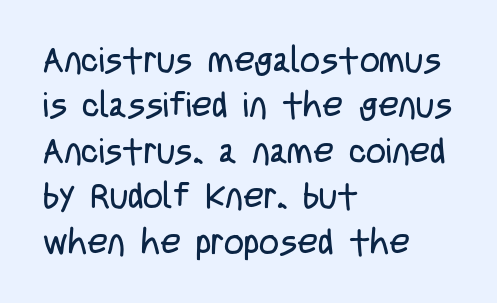
Think of a printed novel: that variable character pitch is what you see here. Leftover space on each line is placed entirely after the last word. It's the straight-up-and-down kind of type. The rows are spaced the way most documents space them. Underlining? Definitely not there.
